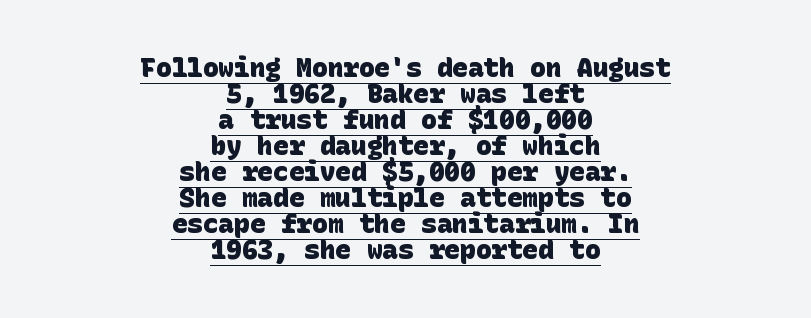
Q: Is the text bold? A: Yes.
Q: Is the text underlined? A: Yes.
Q: How is the paragraph aligned? A: Centered.
Q: Is the spacing between letters normal or unusually wide? A: Normal.
Q: Is the spacing between lines tight, normal or loose? A: Tight.
